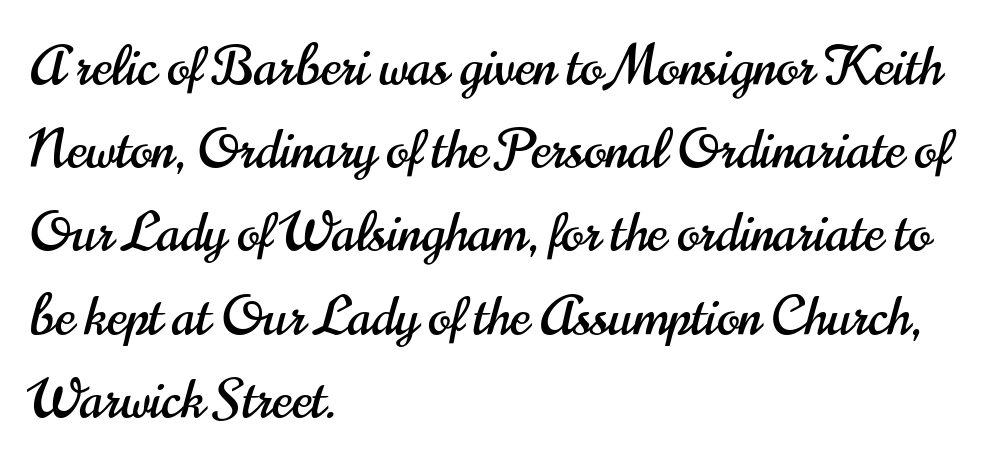
Q: Is the text italic (slanted)? A: Yes.
Q: Is the typeface a serif or a sans-serif typeface? A: Sans-serif.
Q: Is the text underlined? A: No.
Q: How is the paragraph aligned? A: Left-aligned.
Q: Is the spacing between letters normal or unusually wide? A: Normal.
Q: Is the spacing between lines tight, normal or loose? A: Normal.
Q: Width (condensed, normal, or wide)? A: Condensed.
Q: Stroke contrast? A: High.
Q: x-height? A: Small.
Q: Monospaced? A: No.
